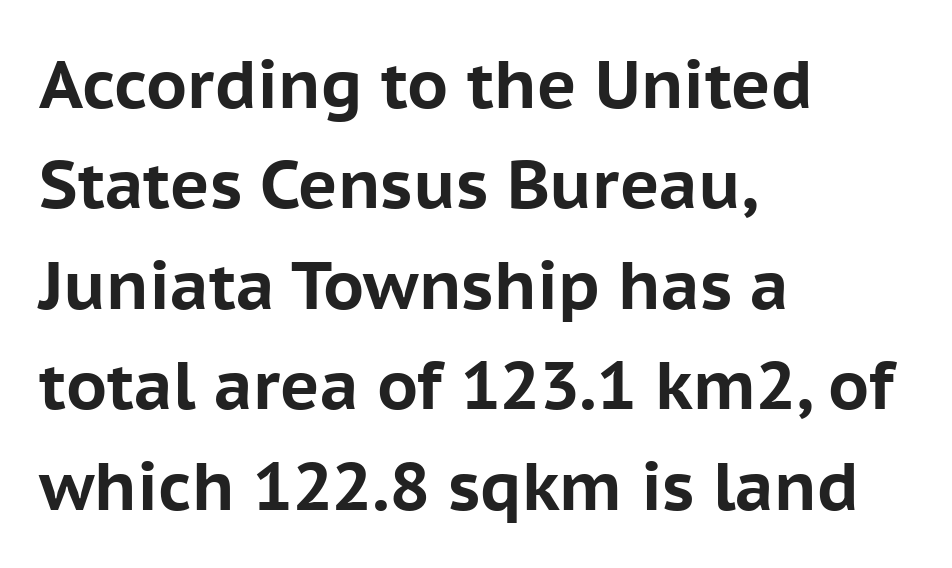
No italicization has been applied; the sample stays upright. The rendering uses a moderate line-height, typical for paragraphs. Unmarked baselines from the first word to the last. Tracking here is standard; glyphs follow each other at the usual distance. Stroke terminals: plain, sans-serif. Note the varied advance widths — an 'i' is clearly narrower than an 'm'.
